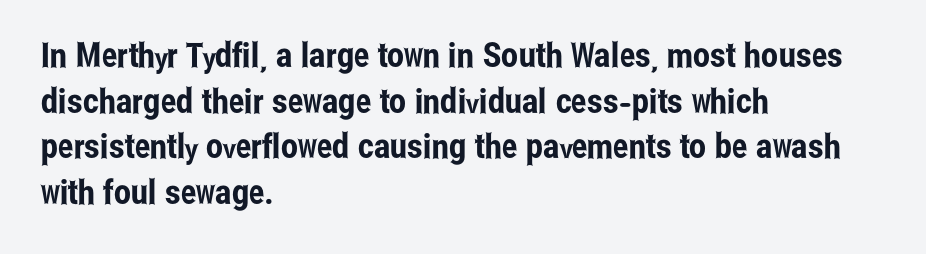
A typesetter would call this zero additional tracking. A typesetter would label this face a sans. These lines are rendered in a variable-pitch font. Vertical spacing — default. Tall strokes in this sample are plumb rather than angled.
